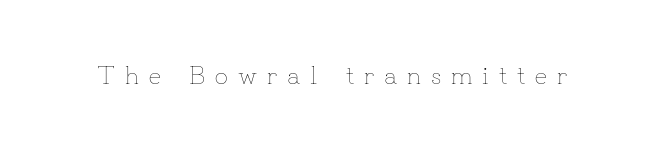
{"italic": "no", "bold": "no", "underline": "no", "letter_spacing": "wide", "letter_spacing_em": 0.38, "glyph_px": 26}
